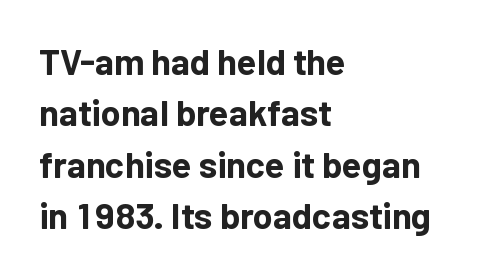
{"serif": "no", "italic": "no", "bold": "yes", "weight": "bold", "width": "normal", "stroke_contrast": "low", "x_height": "medium", "monospaced": "no", "underline": "no", "align": "left", "line_spacing": "normal", "line_spacing_ratio": 1.43, "letter_spacing": "normal", "letter_spacing_em": 0.0, "glyph_px": 36}
